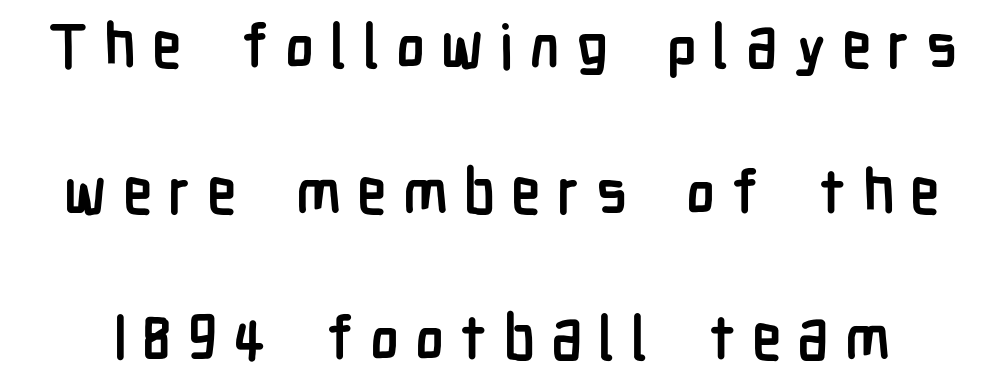
{"serif": "no", "italic": "no", "bold": "yes", "weight": "semibold", "width": "condensed", "stroke_contrast": "low", "x_height": "medium", "monospaced": "no", "underline": "no", "line_spacing": "loose", "line_spacing_ratio": 2.39, "letter_spacing": "wide", "letter_spacing_em": 0.26, "glyph_px": 61}
